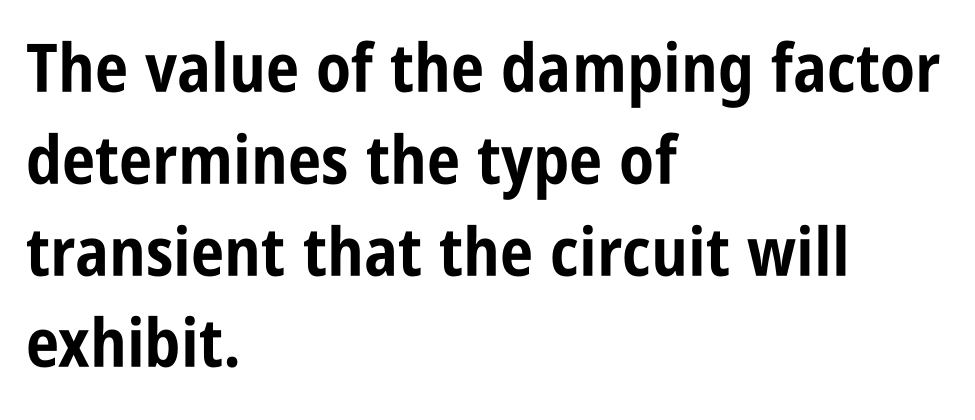
The image shows 67 px bold, condensed sans-serif type, upright; set left-aligned, normal line spacing (1.37x), normal letter spacing, not underlined; low stroke contrast and a large x-height.
